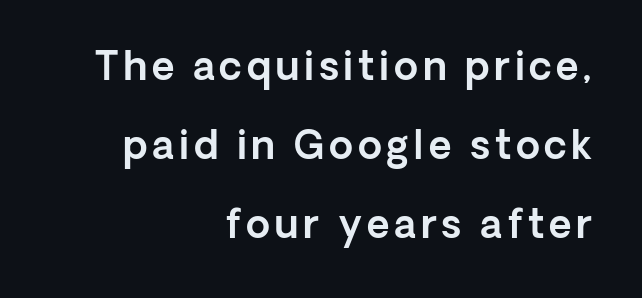
The image shows 39 px sans-serif type, upright; set right-aligned, loose line spacing (2.02x), not underlined; a medium x-height.
